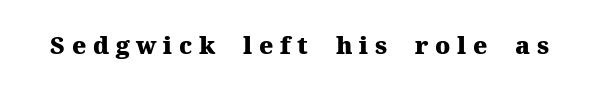
Q: Is the text bold? A: Yes.
Q: Is the text italic (slanted)? A: No, it is upright.
Q: Is the text underlined? A: No.
Q: Is the spacing between letters normal or unusually wide? A: Unusually wide.
